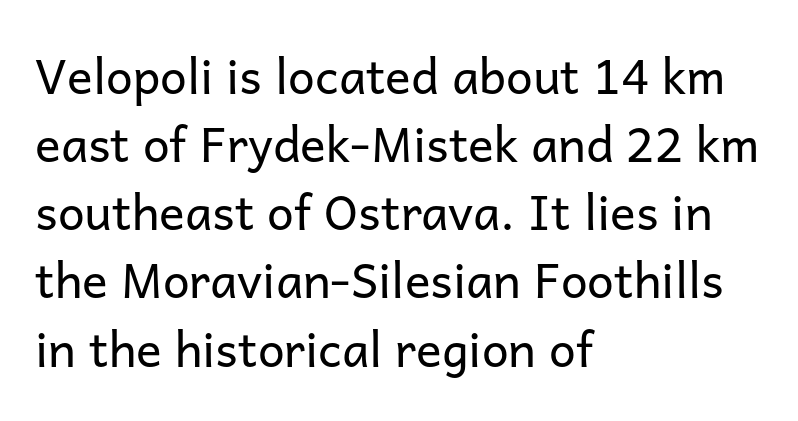
The image shows 48 px regular-weight sans-serif type, upright; set left-aligned, normal line spacing (1.42x), normal letter spacing, not underlined; low stroke contrast and a medium x-height.
